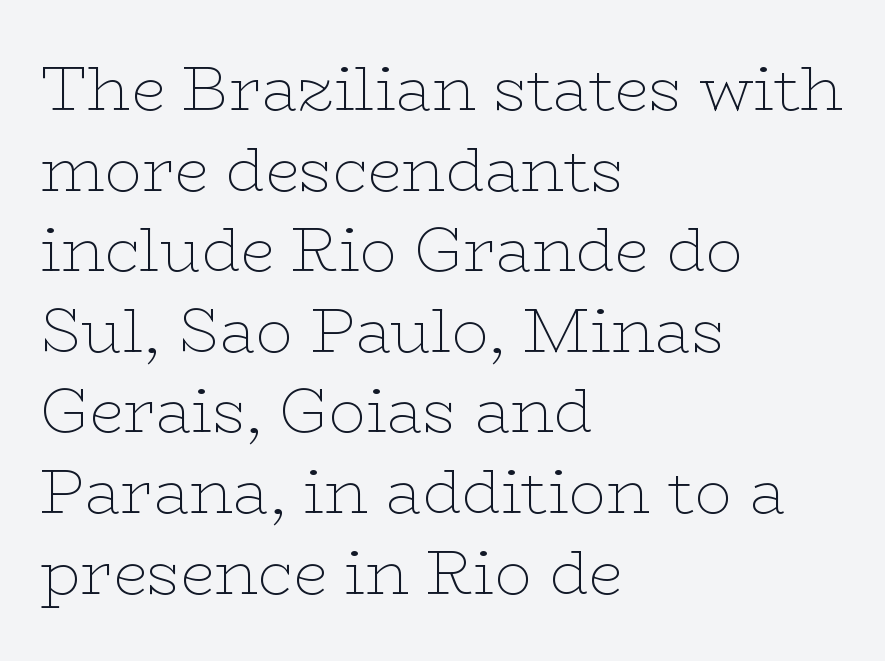
The image shows 62 px thin, wide serif type, upright; set left-aligned, normal line spacing (1.3x), normal letter spacing, not underlined; low stroke contrast and a medium x-height.
